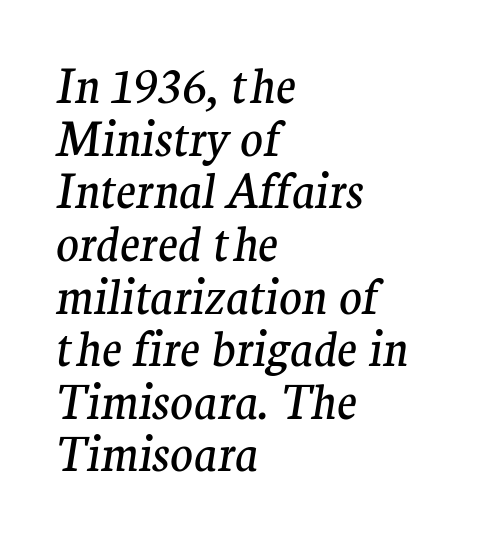
{"serif": "yes", "italic": "yes", "lean": "right", "slant_degrees": 9, "bold": "no", "weight": "regular", "width": "normal", "stroke_contrast": "medium", "x_height": "medium", "monospaced": "no", "underline": "no", "align": "left", "line_spacing": "tight", "line_spacing_ratio": 1.12, "letter_spacing": "normal", "letter_spacing_em": 0.0, "glyph_px": 47}
